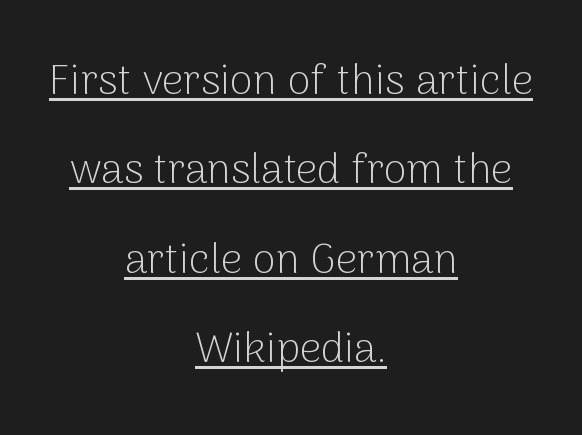
Widely set lines give the paragraph a tall, airy silhouette. Typeset on center — no edge is straight. Nope, no serifs anywhere on these letters. No heavy texture on the line: the type isn't bold.
